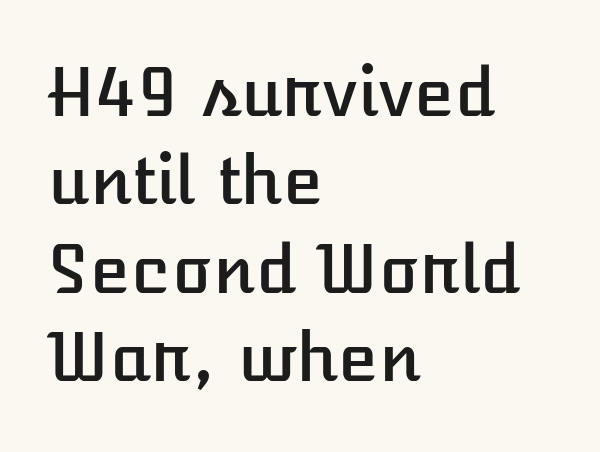
Varying glyph widths throughout — classic text-font behaviour. A student would call this left alignment; a typographer would say flush left, rag right. Students, note that the glyphs here touch the page at normal intervals. Vertically, the passage feels balanced, rows spaced as you'd expect.
